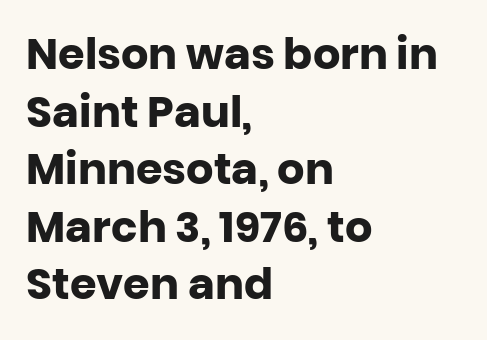
{"serif": "no", "italic": "no", "bold": "yes", "weight": "heavy", "width": "normal", "stroke_contrast": "low", "x_height": "large", "monospaced": "no", "underline": "no", "align": "left", "line_spacing": "normal", "line_spacing_ratio": 1.34, "letter_spacing": "normal", "letter_spacing_em": 0.0, "glyph_px": 43}
